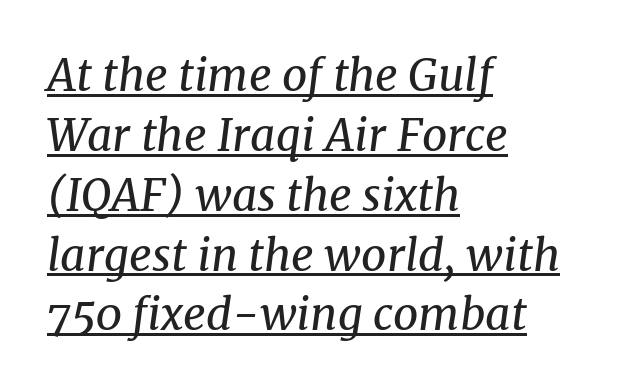
{"serif": "yes", "italic": "yes", "lean": "right", "slant_degrees": 8, "bold": "no", "weight": "regular", "width": "normal", "stroke_contrast": "medium", "x_height": "medium", "monospaced": "no", "underline": "yes", "align": "left", "line_spacing": "normal", "line_spacing_ratio": 1.36, "letter_spacing": "normal", "letter_spacing_em": 0.0, "glyph_px": 44}
